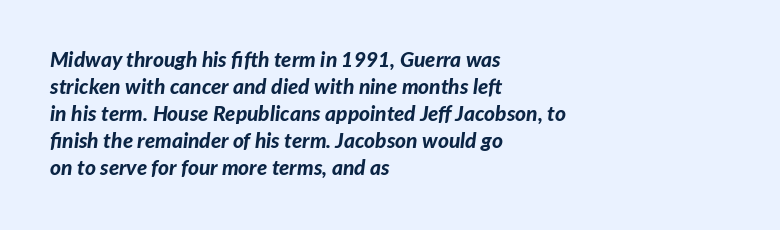
{"italic": "yes", "lean": "right", "slant_degrees": 7, "bold": "yes", "underline": "no", "align": "left", "line_spacing": "normal", "line_spacing_ratio": 1.28, "letter_spacing": "normal", "letter_spacing_em": 0.0, "glyph_px": 21}
